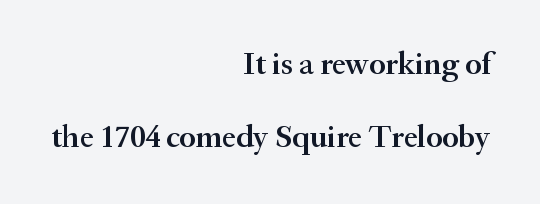
Which margin do the lines hug? The right one — the left edge is uneven. Is this a fixed-width face? No — the glyphs have proportional, varying widths. These lines were composed using upright roman letters. Lines of text with bare space underneath. Leading is clearly above the norm, producing a sparse column.
